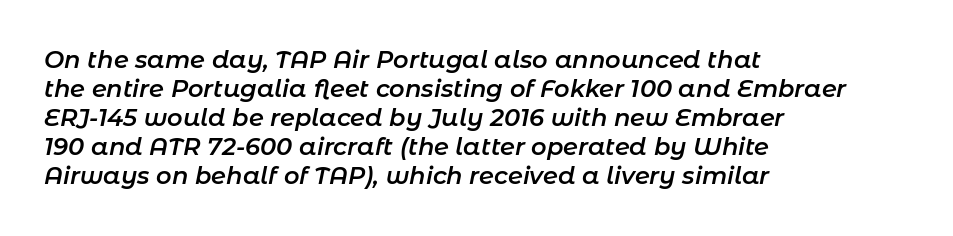
The axis of the letterforms is tilted away from vertical. Does the weight exceed regular? Yes, but only to semibold. Teacher's note: observe the even left margin — that is flush-left alignment. The gap between lines stays unmarked. Default kerning and tracking; the words read as compact shapes.
